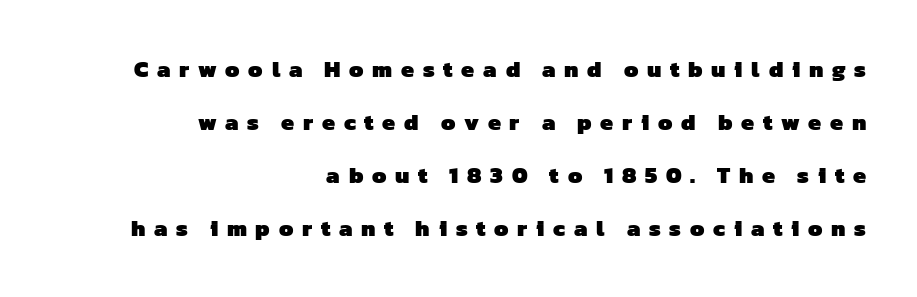
Q: Is the text bold? A: Yes.
Q: Is the text underlined? A: No.
Q: How is the paragraph aligned? A: Right-aligned.
Q: Is the spacing between letters normal or unusually wide? A: Unusually wide.
Q: Is the spacing between lines tight, normal or loose? A: Loose.
